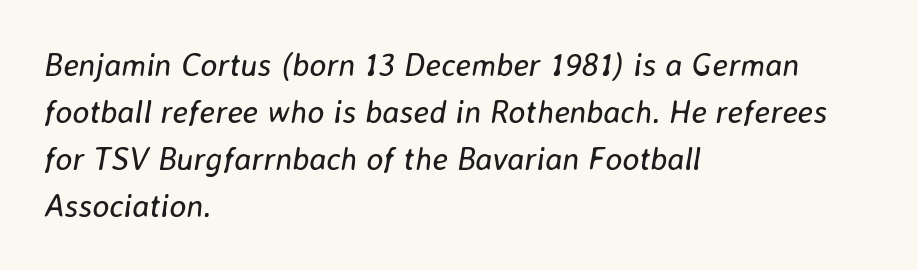
{"italic": "yes", "lean": "right", "slant_degrees": 8, "bold": "no", "weight": "regular", "width": "normal", "stroke_contrast": "low", "x_height": "medium", "monospaced": "no", "underline": "no", "align": "left", "line_spacing": "normal", "line_spacing_ratio": 1.47, "letter_spacing": "normal", "letter_spacing_em": 0.0, "glyph_px": 32}
